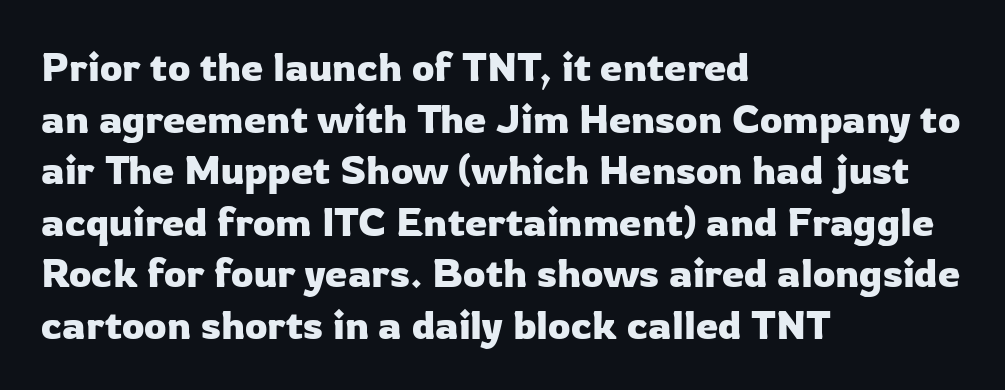
This rendering uses left alignment, leaving the right contour irregular. Standard letterfit; no display-style spreading of the glyphs. Do the letters lean? They stand straight. Nope, no serifs anywhere on these letters. Do the characters align in a grid? No, the font is proportional. Vertical spacing — default.
